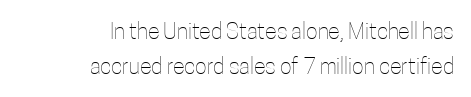
Every stem runs plumb, perpendicular to the baseline. The face used here is rendered with its standard letterfit. Normally led — the rows are evenly, conventionally spaced. Where is the straight margin? On the right. The gap between lines stays unmarked.
